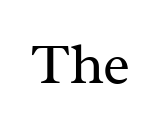
{"serif": "yes", "italic": "no", "bold": "no", "weight": "regular", "width": "normal", "stroke_contrast": "medium", "x_height": "medium", "monospaced": "no", "underline": "no", "letter_spacing": "normal", "letter_spacing_em": 0.0, "glyph_px": 57}
